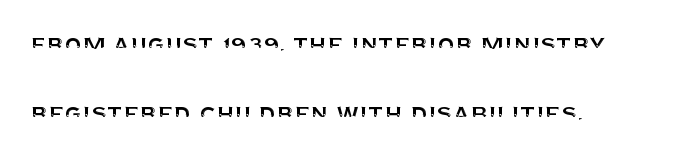
The image shows 28 px sans-serif type, upright; set left-aligned, loose line spacing (2.45x), normal letter spacing, not underlined; medium stroke contrast and a large x-height.
